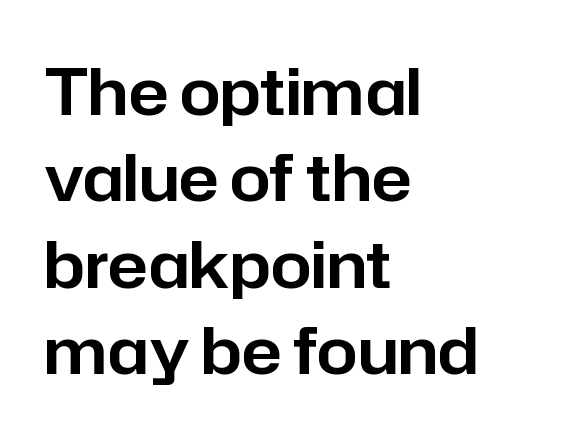
Q: Is the text italic (slanted)? A: No, it is upright.
Q: Is the typeface a serif or a sans-serif typeface? A: Sans-serif.
Q: Is the text underlined? A: No.
Q: How is the paragraph aligned? A: Left-aligned.
Q: Is the spacing between letters normal or unusually wide? A: Normal.
Q: Is the spacing between lines tight, normal or loose? A: Normal.
Q: Width (condensed, normal, or wide)? A: Normal.
Q: Stroke contrast? A: Low.
Q: x-height? A: Medium.
Q: Monospaced? A: No.
